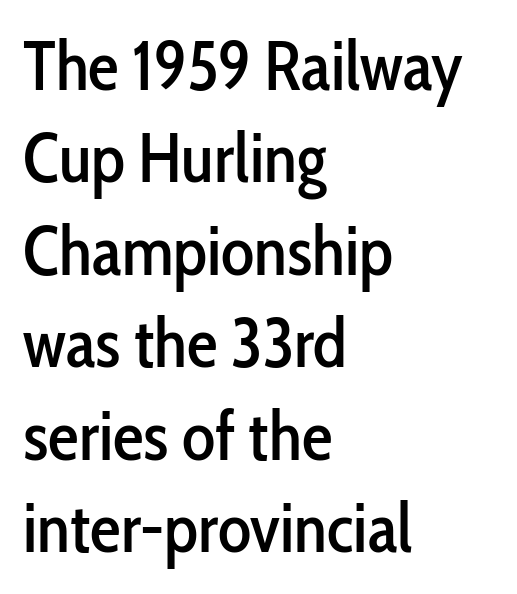
{"serif": "no", "italic": "no", "width": "condensed", "stroke_contrast": "low", "x_height": "medium", "monospaced": "no", "underline": "no", "align": "left", "line_spacing": "normal", "line_spacing_ratio": 1.34, "letter_spacing": "normal", "letter_spacing_em": 0.0, "glyph_px": 69}
